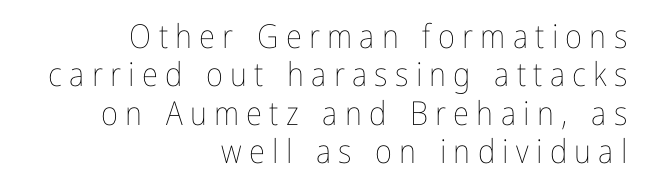
Think of a printed novel: that variable character pitch is what you see here. Vertical stems look standard width or narrower in stroke. Reading down the block, your eye finds every line finishing at a fixed right position. Spacing between characters has been opened up far beyond the box default.
